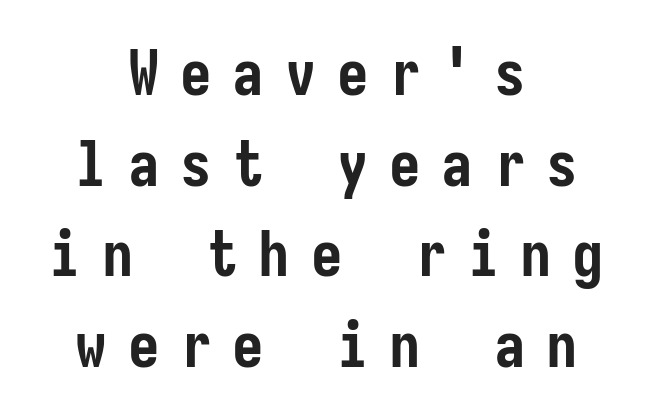
The block of text has a typical density, with ordinary space between rows. Students, note that the glyphs here are deliberately spaced far apart. Posture: vertical. Observe the absence of serifs on each vertical stroke in this sample. The passage shown is not underscored anywhere. Thick stems and heavy bowls — unmistakably bold.
